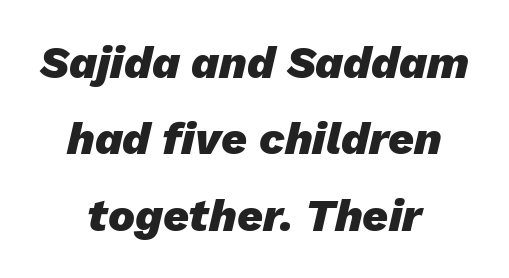
If you drew a line through each stem, it would be angled. The face used here is rendered with its standard letterfit. Honestly, the row spacing looks completely unremarkable. Horizontally, the lines are justified to the midpoint only.
